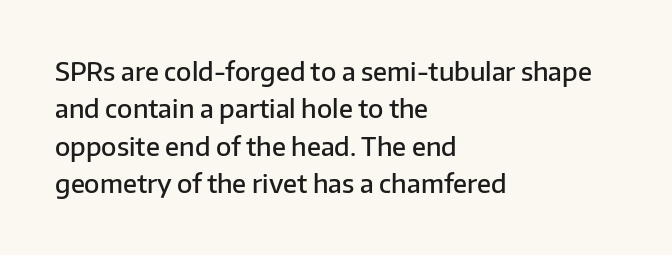
{"italic": "no", "bold": "semi", "underline": "no", "align": "left", "line_spacing": "normal", "line_spacing_ratio": 1.5, "letter_spacing": "normal", "letter_spacing_em": 0.0, "glyph_px": 25}
